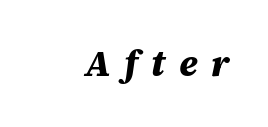
The image shows 36 px heavy type, italic (leaning right); set unusually wide letter spacing (+0.37 em), not underlined; medium stroke contrast and a large x-height.
